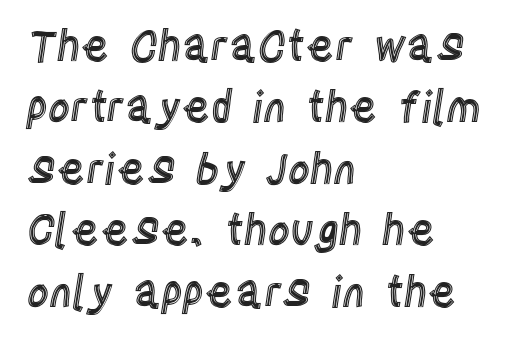
The glyphs are unaccompanied by any horizontal stroke below them. The passage shown has conventional tracking throughout. Is the block centered? No — it sits flush against the left margin.
